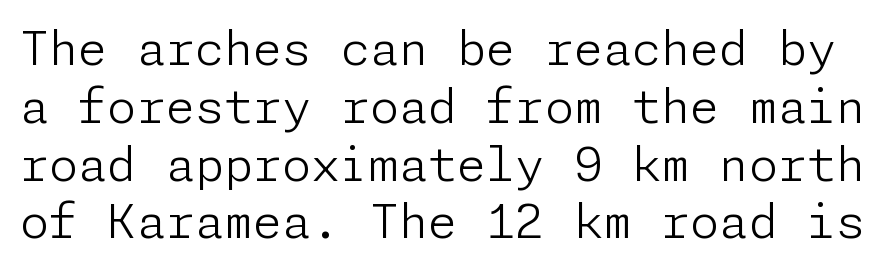
{"serif": "no", "italic": "no", "bold": "no", "weight": "light", "width": "normal", "stroke_contrast": "low", "x_height": "medium", "underline": "no", "line_spacing_ratio": 1.23, "letter_spacing": "normal", "letter_spacing_em": 0.0, "glyph_px": 47}
